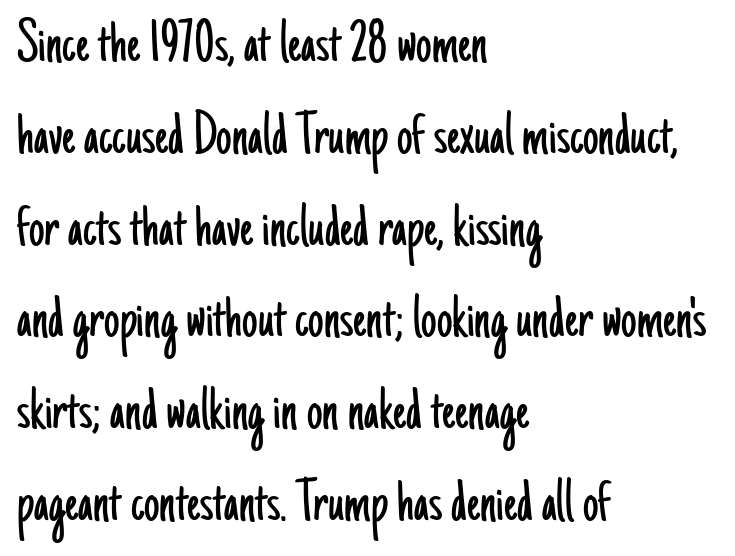
Q: Is the text bold? A: No.
Q: Is the text italic (slanted)? A: No, it is upright.
Q: Is the typeface a serif or a sans-serif typeface? A: Sans-serif.
Q: Is the text underlined? A: No.
Q: How is the paragraph aligned? A: Left-aligned.
Q: Is the spacing between letters normal or unusually wide? A: Normal.
Q: Is the spacing between lines tight, normal or loose? A: Normal.
Q: Width (condensed, normal, or wide)? A: Condensed.
Q: Stroke contrast? A: Low.
Q: x-height? A: Small.
Q: Monospaced? A: No.
